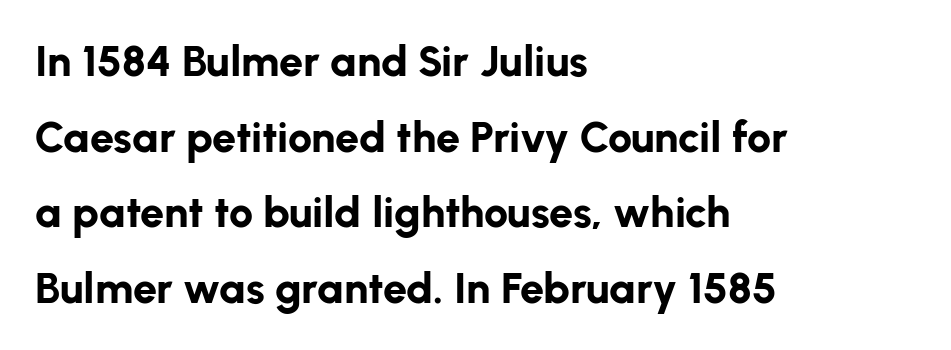
Every row of glyphs begins at an identical x-position on the left. Is this a fixed-width face? No — the glyphs have proportional, varying widths. Regarding serifs, this sample does without them. The space beneath each line is pristine and unruled. Look at the stroke-to-counter ratio: heavy, a bold.
